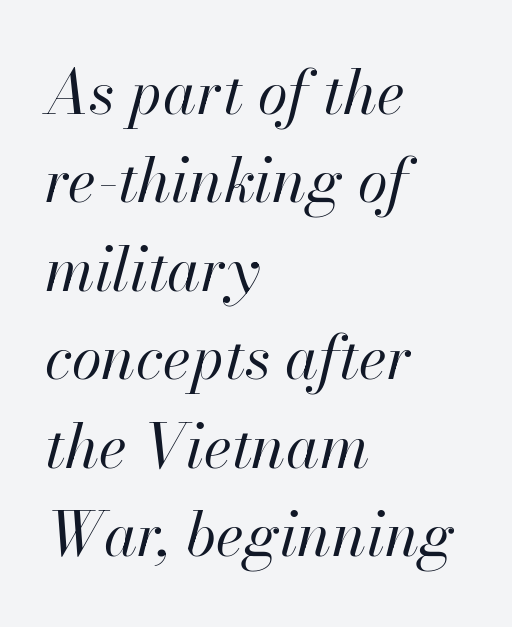
Q: Is the text bold? A: No.
Q: Is the text italic (slanted)? A: Yes, it leans right by about 13 degrees.
Q: Is the text underlined? A: No.
Q: How is the paragraph aligned? A: Left-aligned.
Q: Is the spacing between letters normal or unusually wide? A: Normal.
Q: Is the spacing between lines tight, normal or loose? A: Normal.
Q: Width (condensed, normal, or wide)? A: Normal.
Q: Stroke contrast? A: High.
Q: x-height? A: Small.
Q: Monospaced? A: No.
